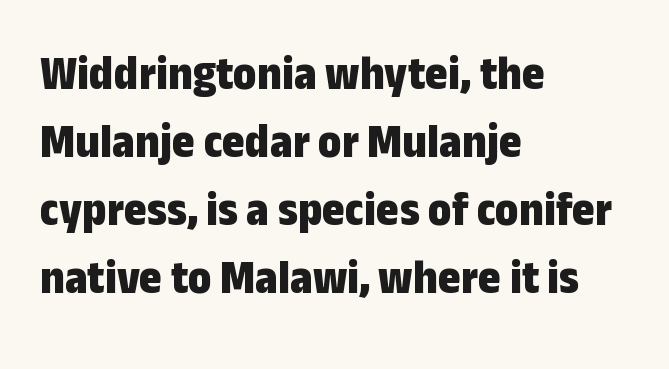
{"serif": "no", "italic": "no", "bold": "yes", "weight": "bold", "width": "condensed", "stroke_contrast": "low", "x_height": "medium", "monospaced": "no", "underline": "no", "align": "left", "line_spacing": "normal", "line_spacing_ratio": 1.39, "letter_spacing": "normal", "letter_spacing_em": 0.0, "glyph_px": 49}
